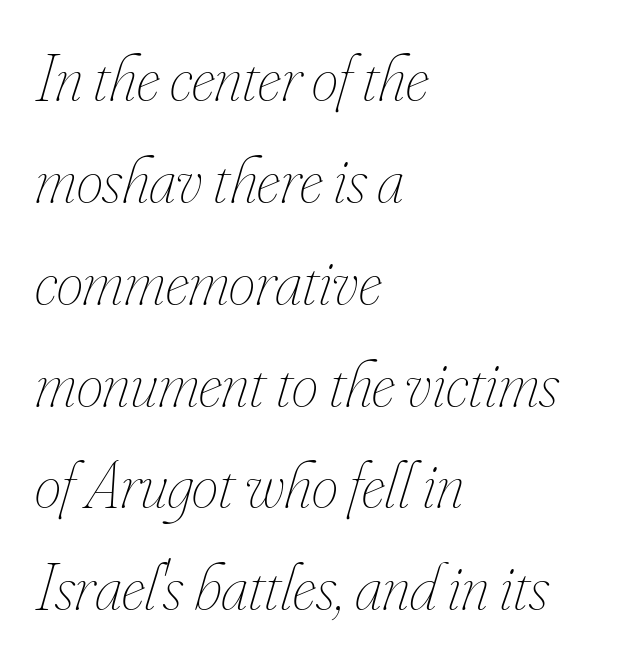
The letters are slanted; this is an italic face. No extra ink here — the face is not bold. Casual observation: everything's shoved over to the left. Letters rest on an invisible, unmarked baseline. You could not count columns in this text — the font is proportionally spaced. Tracking here is standard; glyphs follow each other at the usual distance.
